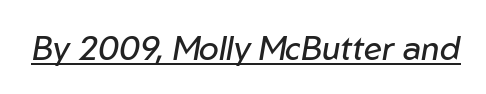
{"italic": "yes", "lean": "right", "slant_degrees": 10, "bold": "no", "weight": "regular", "width": "normal", "stroke_contrast": "low", "x_height": "medium", "monospaced": "no", "underline": "yes", "letter_spacing": "normal", "letter_spacing_em": 0.0, "glyph_px": 33}
